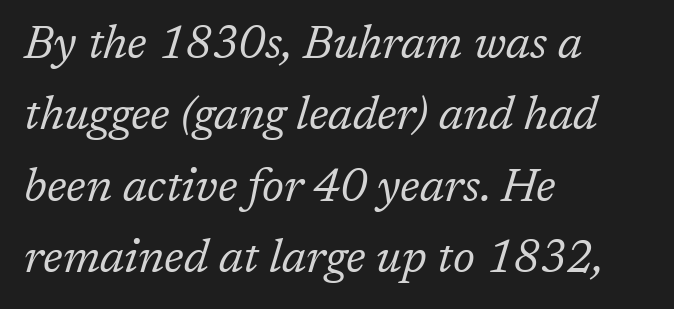
The weight tops out at a normal text grade. One glance says typical: line gaps are just what's usual. This sample uses an oblique cut, with every glyph tilted off the vertical. Notice how the passage keeps a crisp vertical edge on the left only. These lines are rendered in a variable-pitch font.
